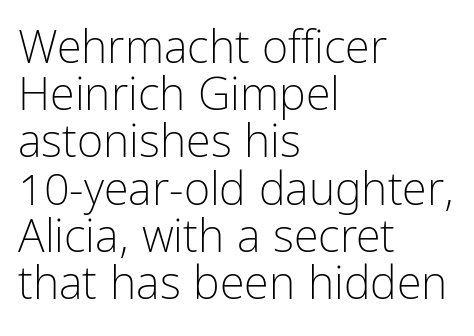
{"serif": "no", "italic": "no", "bold": "no", "weight": "light", "width": "condensed", "stroke_contrast": "low", "x_height": "medium", "monospaced": "no", "underline": "no", "align": "left", "line_spacing": "tight", "line_spacing_ratio": 1.05, "letter_spacing": "normal", "letter_spacing_em": 0.0, "glyph_px": 45}
